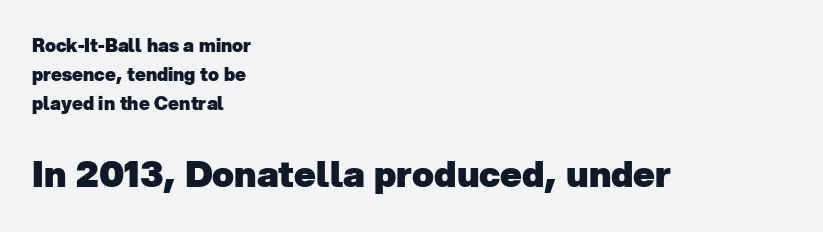
{"serif": "no", "bold": "yes", "weight": "heavy", "width": "normal", "stroke_contrast": "low", "x_height": "medium", "monospaced": "no", "underline": "no", "align": "left", "line_spacing": "normal", "line_spacing_ratio": 1.6, "letter_spacing": "normal", "letter_spacing_em": 0.0, "larger_block": "second", "size_ratio": 2.0, "glyph_px": 36}
